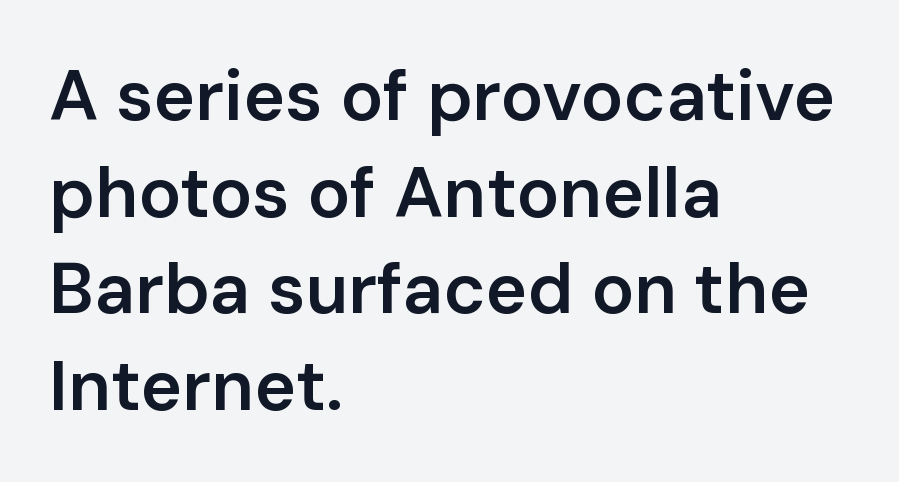
Q: Is the text bold? A: Semi-bold.
Q: Is the text italic (slanted)? A: No, it is upright.
Q: Is the typeface a serif or a sans-serif typeface? A: Sans-serif.
Q: Is the text underlined? A: No.
Q: How is the paragraph aligned? A: Left-aligned.
Q: Is the spacing between letters normal or unusually wide? A: Normal.
Q: Is the spacing between lines tight, normal or loose? A: Normal.
Q: Width (condensed, normal, or wide)? A: Normal.
Q: Stroke contrast? A: Low.
Q: x-height? A: Medium.
Q: Monospaced? A: No.
